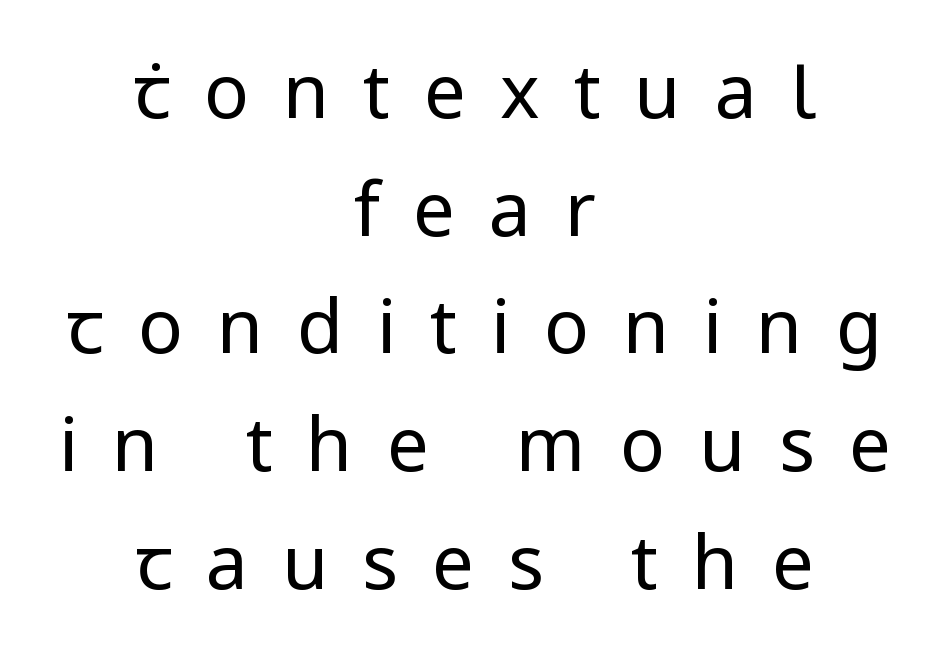
Q: Is the text bold? A: No.
Q: Is the text italic (slanted)? A: No, it is upright.
Q: Is the typeface a serif or a sans-serif typeface? A: Sans-serif.
Q: Is the text underlined? A: No.
Q: How is the paragraph aligned? A: Centered.
Q: Is the spacing between letters normal or unusually wide? A: Unusually wide.
Q: Is the spacing between lines tight, normal or loose? A: Normal.
Q: Width (condensed, normal, or wide)? A: Normal.
Q: Stroke contrast? A: Low.
Q: x-height? A: Medium.
Q: Monospaced? A: No.
